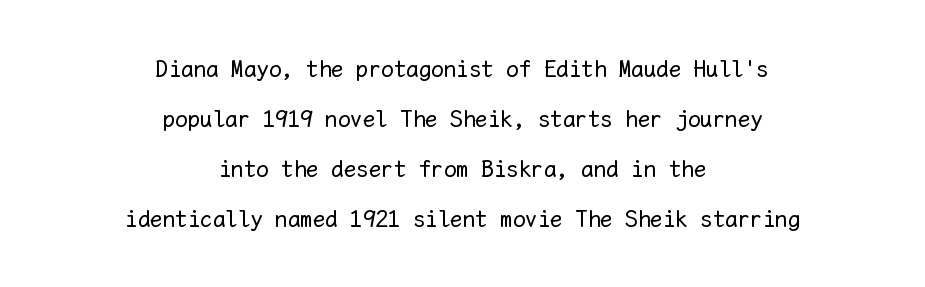
{"italic": "no", "bold": "no", "underline": "no", "align": "center", "line_spacing": "loose", "line_spacing_ratio": 2.0, "letter_spacing": "normal", "letter_spacing_em": 0.0, "glyph_px": 25}
